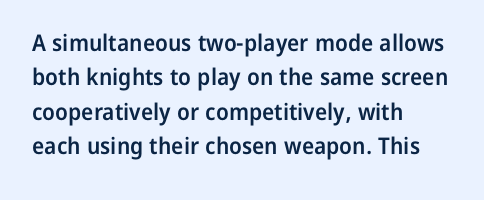
Q: Is the text bold? A: Semi-bold.
Q: Is the text italic (slanted)? A: No, it is upright.
Q: Is the text underlined? A: No.
Q: How is the paragraph aligned? A: Left-aligned.
Q: Is the spacing between letters normal or unusually wide? A: Normal.
Q: Is the spacing between lines tight, normal or loose? A: Normal.
